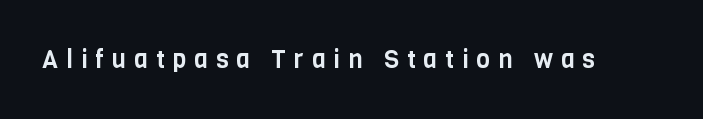
The image shows 25 px text type, upright; set unusually wide letter spacing (+0.32 em), not underlined.
